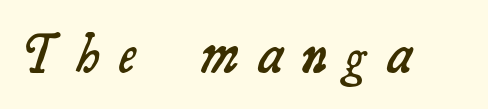
Q: Is the text bold? A: Semi-bold.
Q: Is the typeface a serif or a sans-serif typeface? A: Serif.
Q: Is the text underlined? A: No.
Q: Is the spacing between letters normal or unusually wide? A: Unusually wide.
Q: Width (condensed, normal, or wide)? A: Normal.
Q: Stroke contrast? A: Medium.
Q: x-height? A: Small.
Q: Monospaced? A: No.
